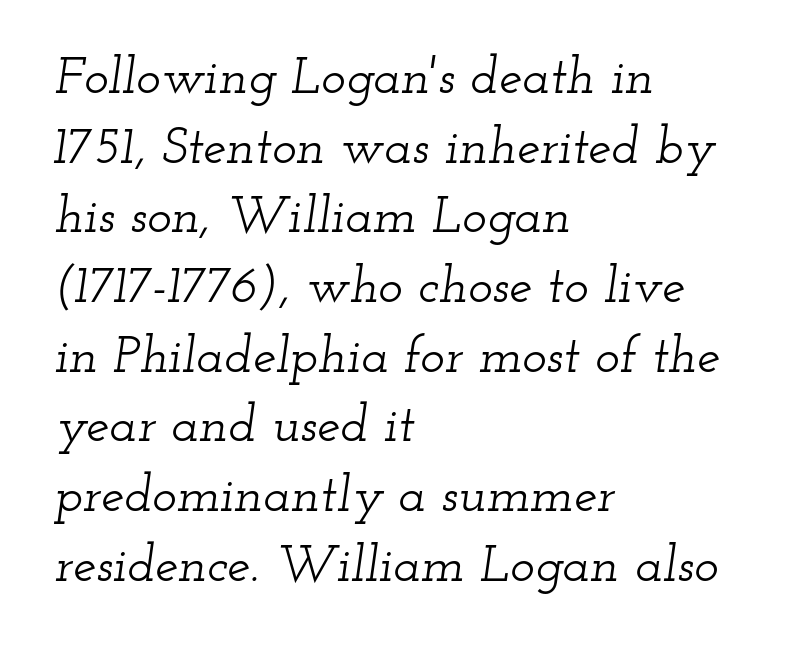
If you drew a line through each stem, it would be angled. Classification — serif. Left-aligned paragraph, ragged on the right. The letters advance in unequal steps, a hallmark of proportional type. A normal amount of white space separates one row of letters from the next. A typesetter would call this zero additional tracking.
